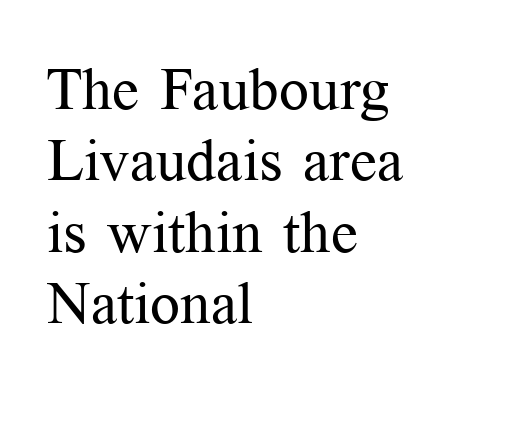
Q: Is the text bold? A: No.
Q: Is the text italic (slanted)? A: No, it is upright.
Q: Is the typeface a serif or a sans-serif typeface? A: Serif.
Q: Is the text underlined? A: No.
Q: How is the paragraph aligned? A: Left-aligned.
Q: Is the spacing between letters normal or unusually wide? A: Normal.
Q: Width (condensed, normal, or wide)? A: Normal.
Q: Stroke contrast? A: Medium.
Q: x-height? A: Medium.
Q: Monospaced? A: No.
